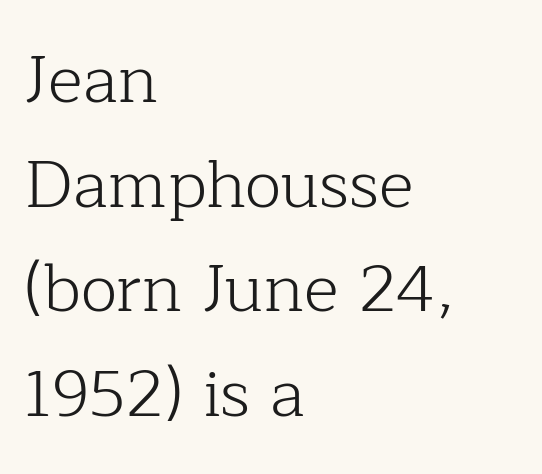
Ordinary non-slanted type is in use. Is the block centered? No — it sits flush against the left margin. Whoever set this chose a conventional vertical rhythm. Letters rest on an invisible, unmarked baseline. Heft: none added — not bold. Do the characters align in a grid? No, the font is proportional.
